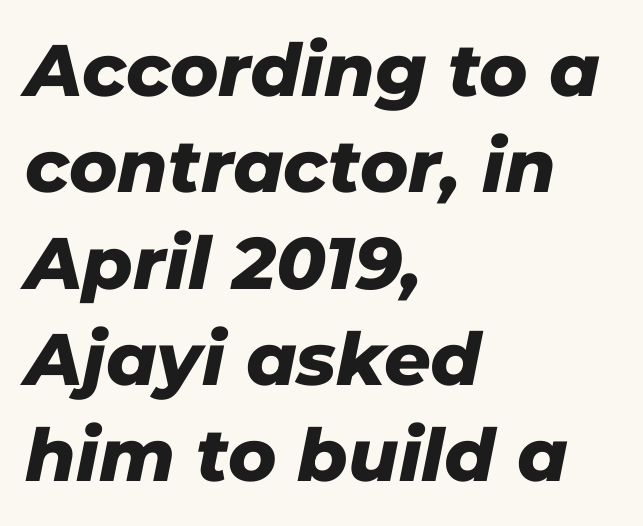
The horizontal fit of the characters is conventional and even. Short and long lines alike share a common starting point at left. Plain, unruled lines of type. What weight is shown? A full bold with thick strokes. The passage shown leans; its letterforms are oblique.
